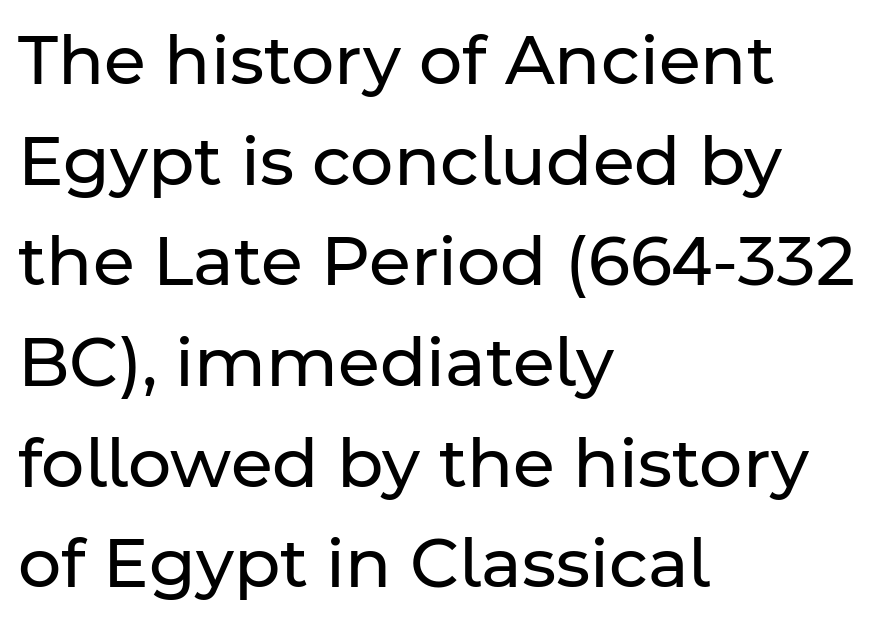
{"serif": "no", "italic": "no", "bold": "no", "weight": "regular", "width": "normal", "stroke_contrast": "low", "x_height": "medium", "monospaced": "no", "underline": "no", "align": "left", "line_spacing": "normal", "line_spacing_ratio": 1.48, "letter_spacing": "normal", "letter_spacing_em": 0.0, "glyph_px": 68}
